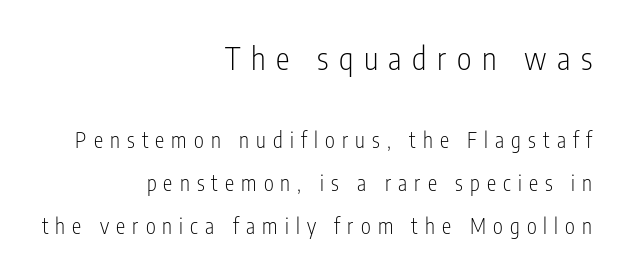
Does the type have serifs? No, each stem ends abruptly. The typesetter chose a ragged-left arrangement here. Stroke mass is kept to a normal reading level or below. The designer gave the opening block more size than the closing block.
